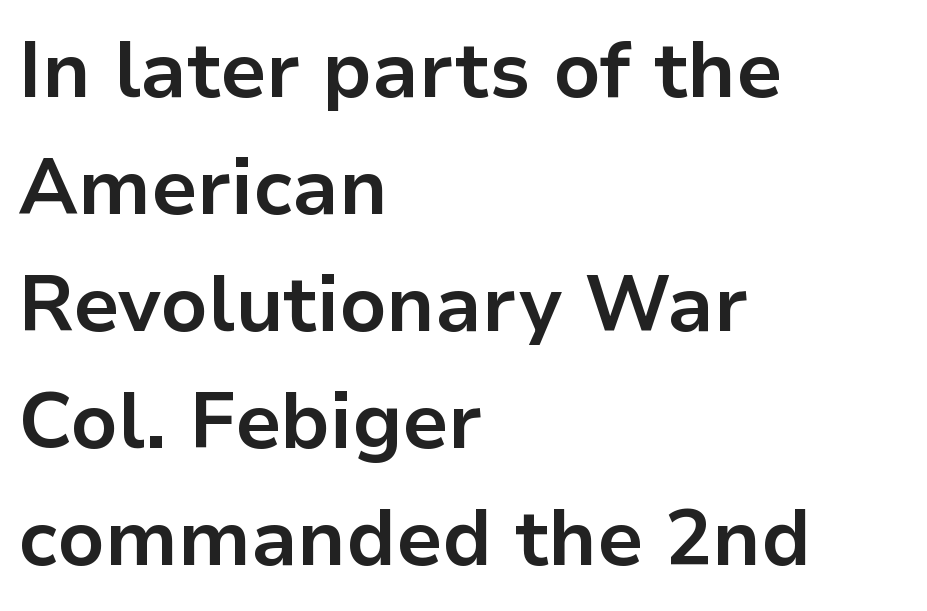
{"serif": "no", "italic": "no", "bold": "yes", "weight": "bold", "width": "normal", "stroke_contrast": "low", "x_height": "medium", "monospaced": "no", "underline": "no", "align": "left", "line_spacing": "normal", "line_spacing_ratio": 1.5, "letter_spacing": "normal", "letter_spacing_em": 0.0, "glyph_px": 78}
